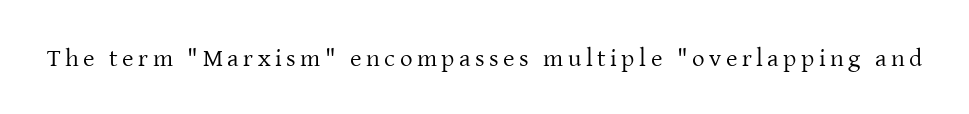
The image shows 25 px text type, upright; set not underlined.
